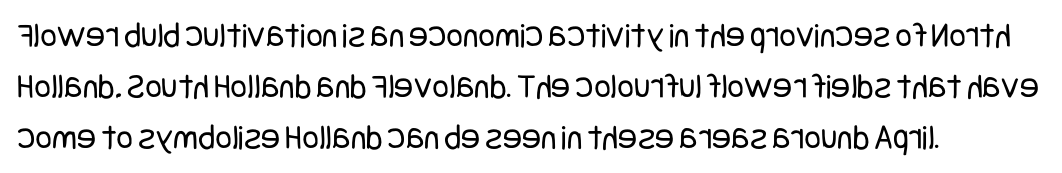
The image shows 36 px regular-weight, condensed sans-serif type, upright; set left-aligned, normal line spacing (1.41x), normal letter spacing, not underlined; low stroke contrast and a large x-height.
